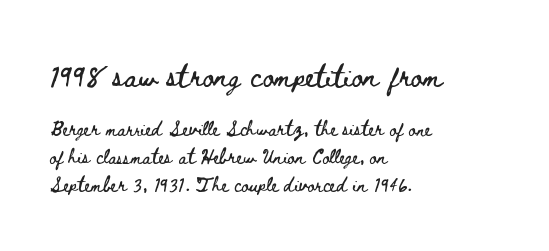
Is there much room between lines? Yes — plenty of vertical air separates them. Type without underlining. What stands out about the letter spacing? Nothing — it is the standard amount. Visually, the top section dominates because its glyphs are scaled up. Each line starts at the same left margin while the right side varies.
